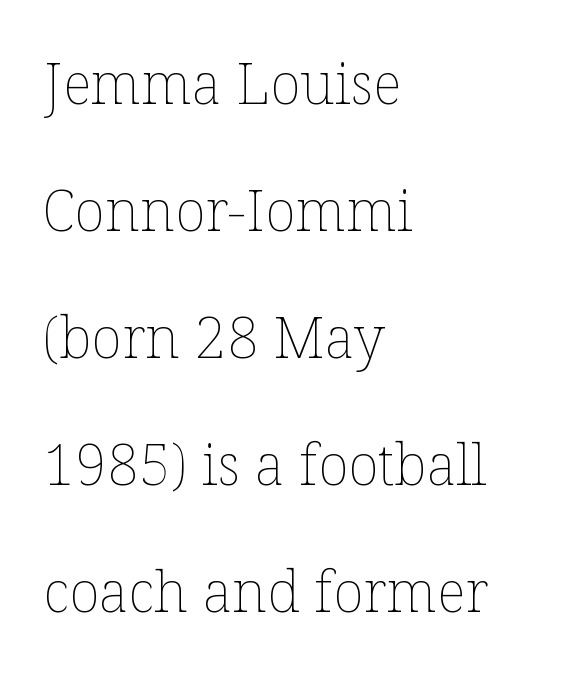
{"italic": "no", "bold": "no", "weight": "thin", "width": "normal", "stroke_contrast": "low", "x_height": "medium", "monospaced": "no", "underline": "no", "align": "left", "line_spacing": "loose", "line_spacing_ratio": 2.23, "letter_spacing": "normal", "letter_spacing_em": 0.0, "glyph_px": 57}
